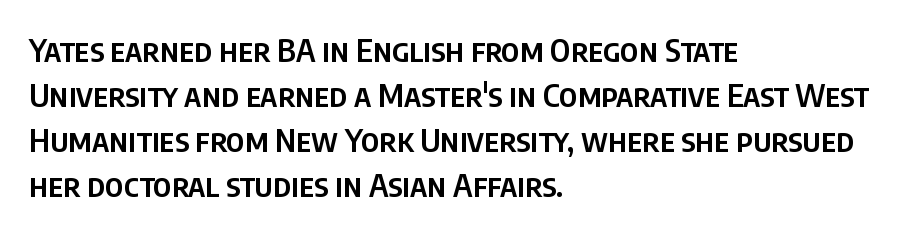
Q: Is the text bold? A: Semi-bold.
Q: Is the text italic (slanted)? A: No, it is upright.
Q: Is the typeface a serif or a sans-serif typeface? A: Sans-serif.
Q: Is the text underlined? A: No.
Q: How is the paragraph aligned? A: Left-aligned.
Q: Is the spacing between letters normal or unusually wide? A: Normal.
Q: Is the spacing between lines tight, normal or loose? A: Normal.
Q: Width (condensed, normal, or wide)? A: Condensed.
Q: Stroke contrast? A: Low.
Q: x-height? A: Large.
Q: Monospaced? A: No.
